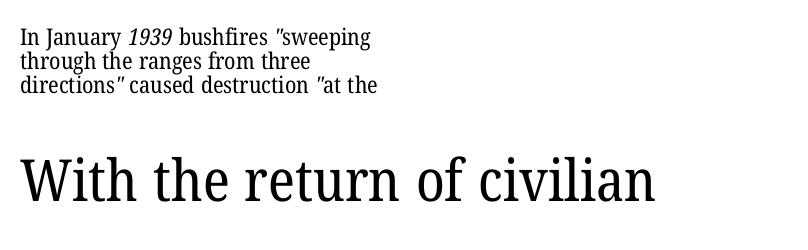
What's the leading like? Squeezed, with rows nearly overlapping. Quick note: underline off. Varying glyph widths throughout — classic text-font behaviour. You could call the tracking neutral — neither tight nor loose. These lines are set flush left with a ragged right edge.
